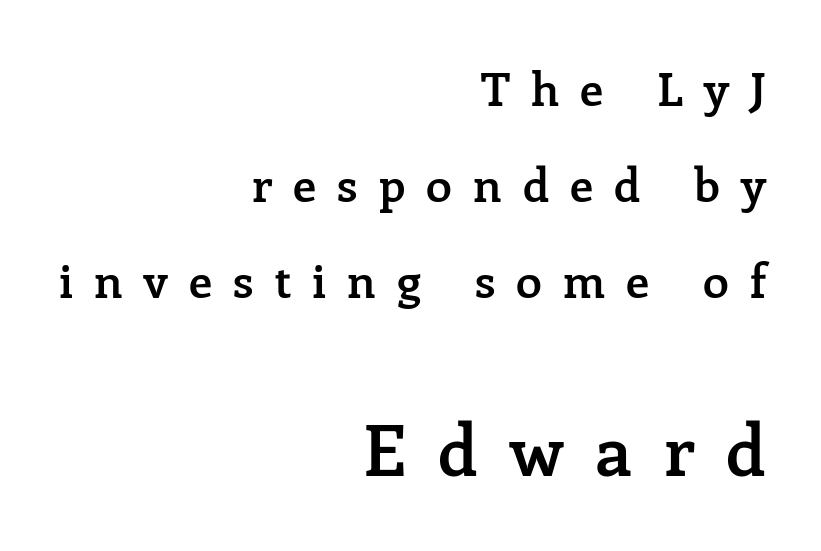
{"serif": "yes", "italic": "no", "bold": "semi", "weight": "semibold", "width": "normal", "stroke_contrast": "low", "x_height": "medium", "monospaced": "no", "underline": "no", "align": "right", "line_spacing": "loose", "line_spacing_ratio": 2.04, "letter_spacing": "wide", "letter_spacing_em": 0.45, "larger_block": "second", "size_ratio": 1.51, "glyph_px": 71}
